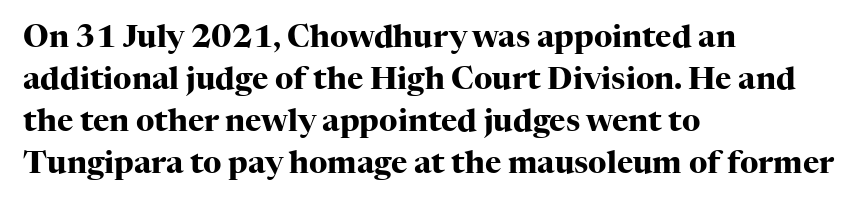
{"serif": "yes", "italic": "no", "bold": "yes", "weight": "heavy", "width": "normal", "stroke_contrast": "high", "x_height": "medium", "monospaced": "no", "underline": "no", "align": "left", "line_spacing": "normal", "line_spacing_ratio": 1.36, "letter_spacing": "normal", "letter_spacing_em": 0.0, "glyph_px": 31}
